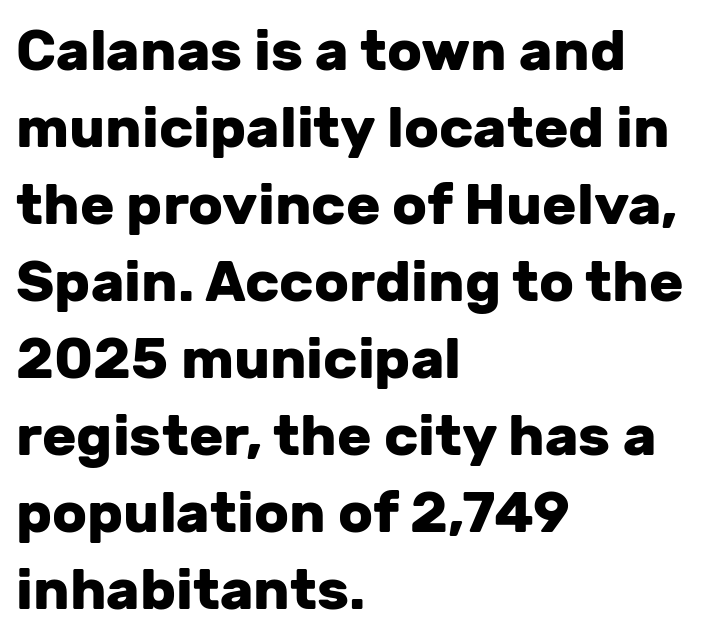
{"serif": "no", "italic": "no", "bold": "yes", "weight": "heavy", "width": "normal", "stroke_contrast": "low", "x_height": "medium", "monospaced": "no", "underline": "no", "align": "left", "line_spacing": "normal", "line_spacing_ratio": 1.35, "letter_spacing": "normal", "letter_spacing_em": 0.0, "glyph_px": 57}
